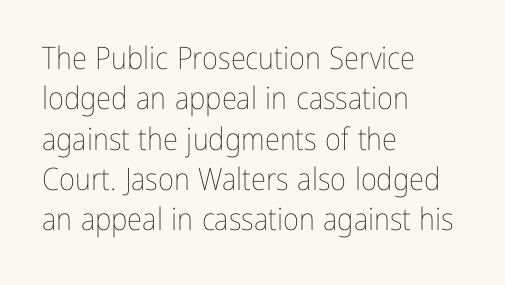
The tracking reads as untouched default to a designer's eye. The letters stand straight up with perfectly vertical stems. Think of a printed novel: that variable character pitch is what you see here. The strokes carry an ordinary text weight at most.
